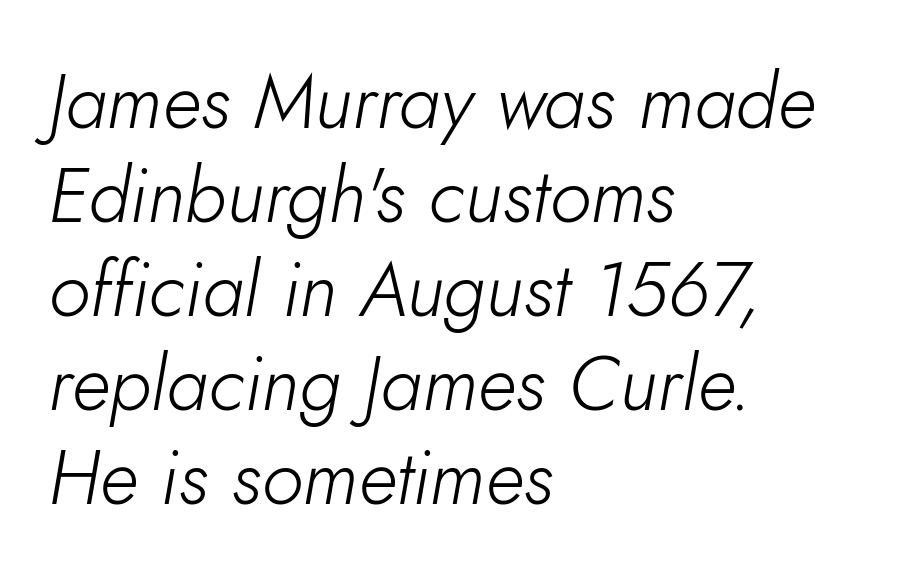
{"italic": "yes", "lean": "right", "slant_degrees": 10, "bold": "no", "weight": "light", "width": "normal", "stroke_contrast": "low", "x_height": "small", "monospaced": "no", "underline": "no", "align": "left", "line_spacing_ratio": 1.22, "letter_spacing": "normal", "letter_spacing_em": 0.0, "glyph_px": 77}
